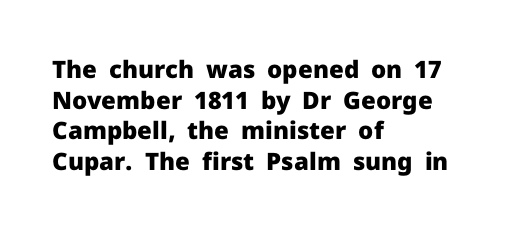
Summary of weight: heavy, a full bold. Tracking value appears to be zero — textbook default spacing. No italicization has been applied; the sample stays upright. The words here are not underlined. A normal amount of white space separates one row of letters from the next.
